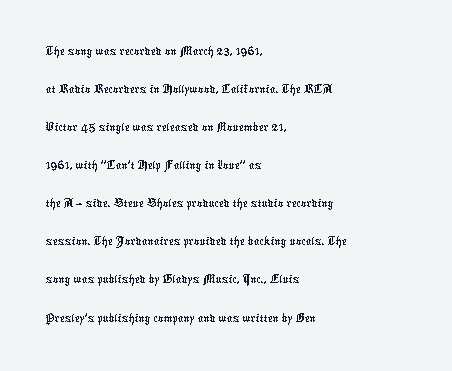
{"serif": "no", "width": "condensed", "stroke_contrast": "low", "x_height": "medium", "monospaced": "no", "underline": "no", "align": "left", "line_spacing": "normal", "line_spacing_ratio": 1.36, "letter_spacing": "normal", "letter_spacing_em": 0.0, "glyph_px": 28}
